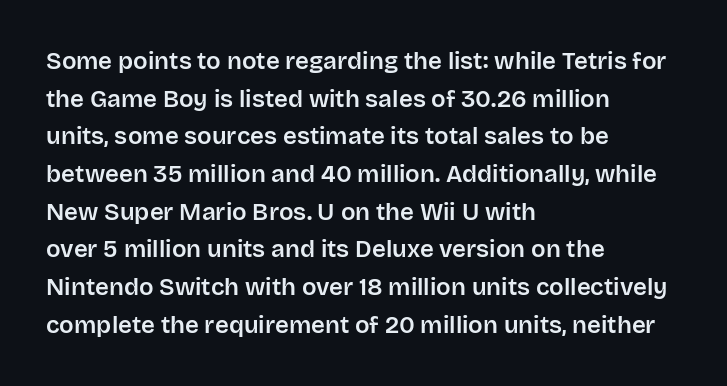
Q: Is the text italic (slanted)? A: No, it is upright.
Q: Is the text underlined? A: No.
Q: How is the paragraph aligned? A: Left-aligned.
Q: Is the spacing between letters normal or unusually wide? A: Normal.
Q: Is the spacing between lines tight, normal or loose? A: Normal.
